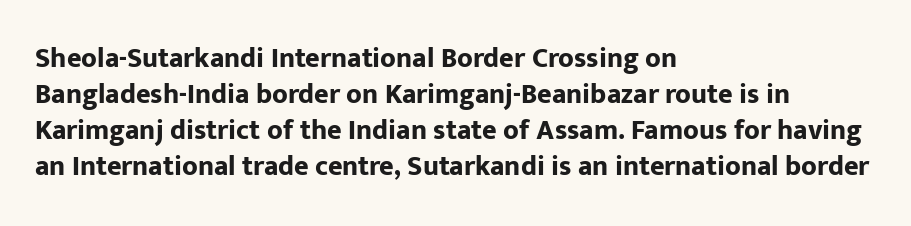
Note the varied advance widths — an 'i' is clearly narrower than an 'm'. Where is the straight margin? On the left. The specimen reads as upright at a glance. Clear beneath every line of the passage.
